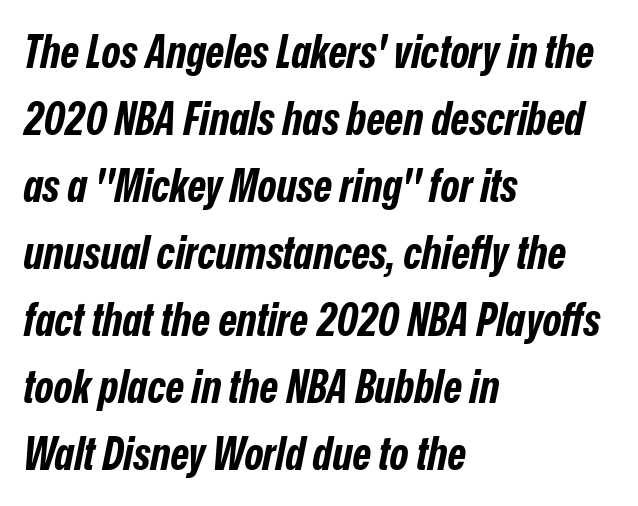
Q: Is the text bold? A: Yes.
Q: Is the text italic (slanted)? A: Yes, it leans right by about 12 degrees.
Q: Is the text underlined? A: No.
Q: How is the paragraph aligned? A: Left-aligned.
Q: Is the spacing between letters normal or unusually wide? A: Normal.
Q: Is the spacing between lines tight, normal or loose? A: Normal.
Q: Width (condensed, normal, or wide)? A: Condensed.
Q: Stroke contrast? A: Low.
Q: x-height? A: Medium.
Q: Monospaced? A: No.
